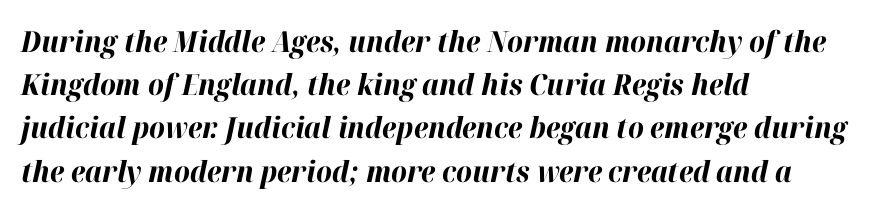
{"italic": "yes", "lean": "right", "slant_degrees": 12, "bold": "yes", "weight": "bold", "width": "normal", "stroke_contrast": "high", "x_height": "medium", "monospaced": "no", "underline": "no", "align": "left", "line_spacing": "normal", "line_spacing_ratio": 1.49, "letter_spacing": "normal", "letter_spacing_em": 0.0, "glyph_px": 29}
